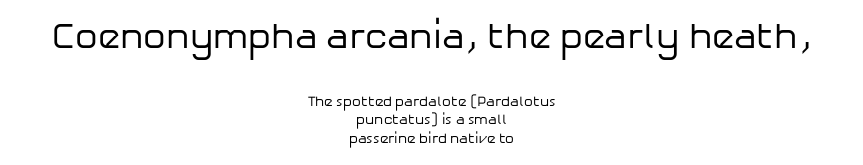
If you measured baseline to baseline, you'd find a middling distance. A sans-serif font was chosen for this passage. The lines in this sample share a center point and differ in where they start and stop. Is the lower block the larger one? No — the upper block carries the bigger type. The letters stand straight up with perfectly vertical stems. Stroke thickness stays within the range of a standard reading face or lighter.
